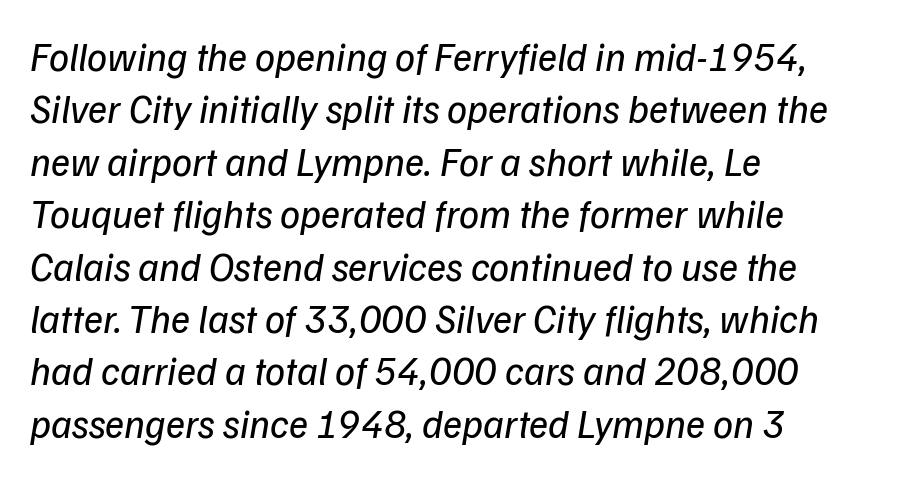
{"serif": "no", "bold": "no", "weight": "regular", "width": "normal", "stroke_contrast": "low", "x_height": "medium", "monospaced": "no", "underline": "no", "align": "left", "line_spacing": "normal", "line_spacing_ratio": 1.31, "letter_spacing": "normal", "letter_spacing_em": 0.0, "glyph_px": 40}
